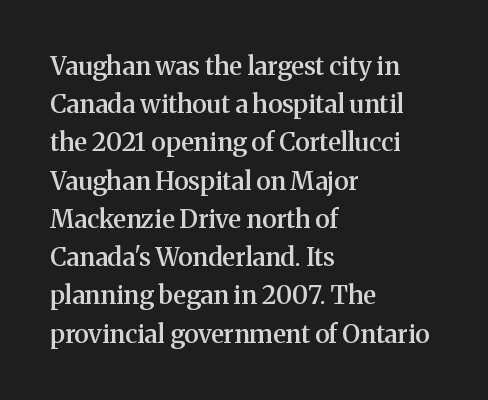
How heavy is the stroke? Medium-heavy — a semibold, shy of bold. Summary of vertical rhythm: regular, with standard interline spacing. Underline: absent. Inter-character spacing is left at the font's built-in metrics. A student would call this left alignment; a typographer would say flush left, rag right. Italic? Not at all — the glyphs are vertical.
